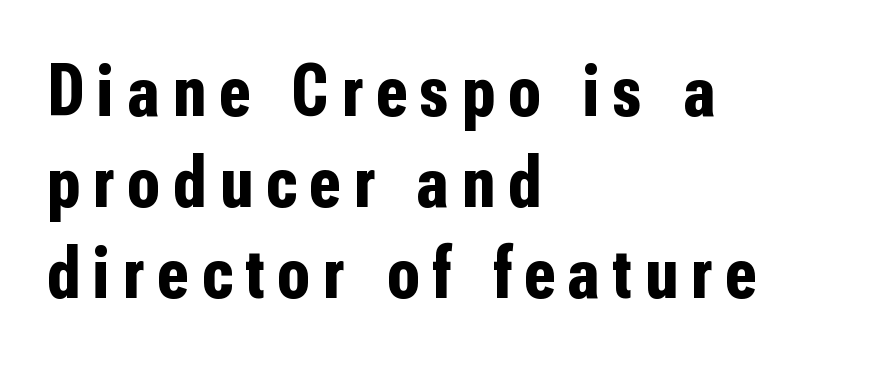
Q: Is the text bold? A: Yes.
Q: Is the text italic (slanted)? A: No, it is upright.
Q: Is the typeface a serif or a sans-serif typeface? A: Sans-serif.
Q: Is the text underlined? A: No.
Q: How is the paragraph aligned? A: Left-aligned.
Q: Width (condensed, normal, or wide)? A: Condensed.
Q: Stroke contrast? A: Low.
Q: x-height? A: Medium.
Q: Monospaced? A: No.
